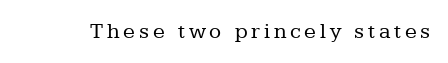
The specimen reads as upright at a glance. The face looks like a standard text weight, possibly lighter. Nobody drew a line under any word here.
